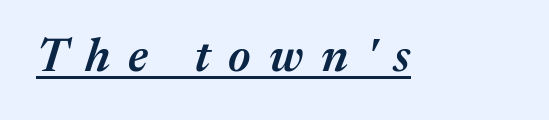
The image shows 47 px semibold type, italic (leaning right); set unusually wide letter spacing (+0.38 em), underlined; medium stroke contrast and a medium x-height.
